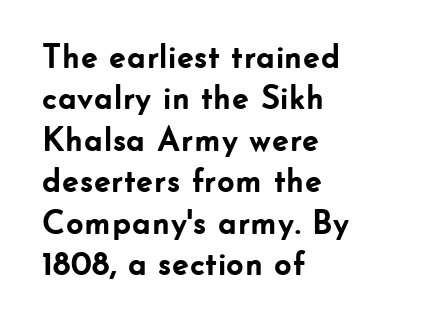
Serif or sans? Sans — the stroke terminals are bare. The paragraph has a hard left edge and a soft right edge. Standard letterfit; no display-style spreading of the glyphs. Plain, unruled lines of type.
